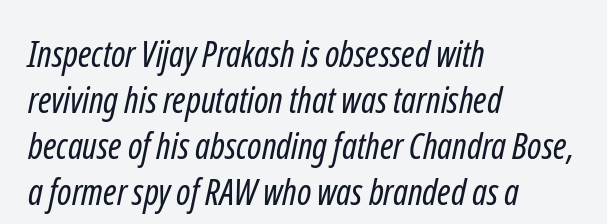
The image shows 36 px regular-weight, condensed sans-serif type; set left-aligned, normal line spacing (1.28x), normal letter spacing, not underlined; low stroke contrast and a medium x-height.
